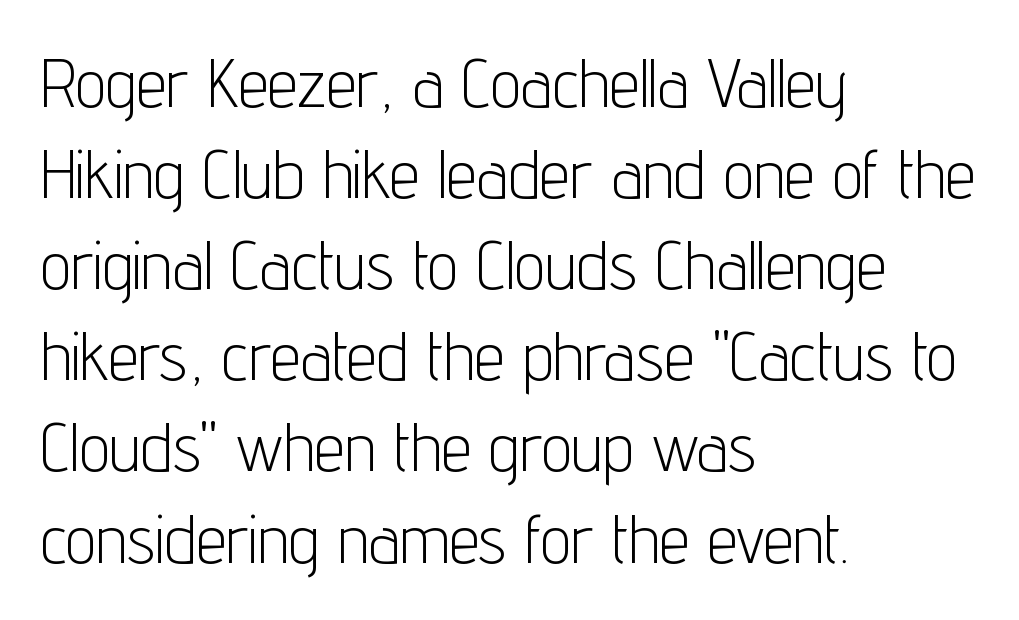
{"serif": "no", "italic": "no", "bold": "no", "weight": "light", "width": "condensed", "stroke_contrast": "low", "x_height": "medium", "monospaced": "no", "underline": "no", "align": "left", "line_spacing": "normal", "line_spacing_ratio": 1.34, "letter_spacing": "normal", "letter_spacing_em": 0.0, "glyph_px": 68}
